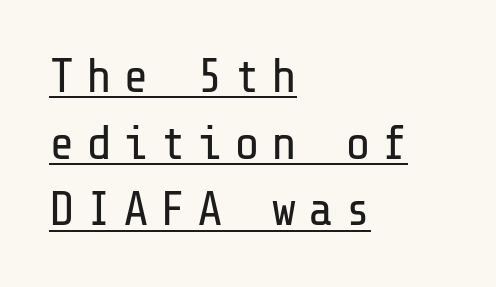
The image shows 48 px regular-weight sans-serif type, upright; set left-aligned, normal line spacing (1.39x), unusually wide letter spacing (+0.23 em), underlined; low stroke contrast and a medium x-height.
